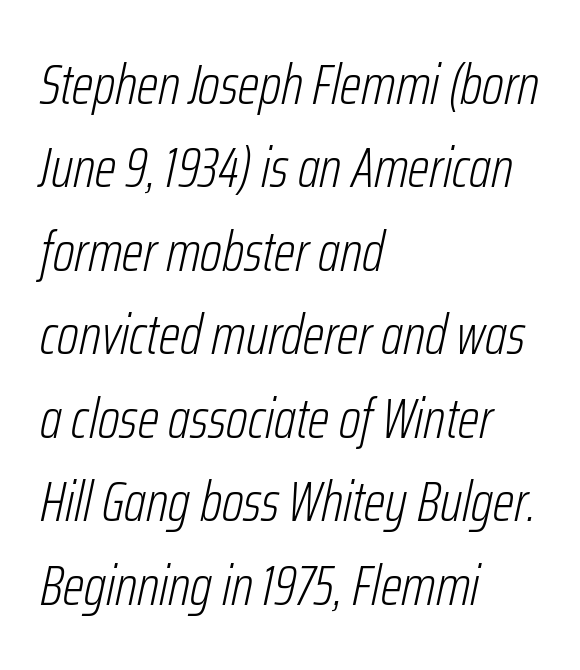
One glance says typical: line gaps are just what's usual. The tracking reads as untouched default to a designer's eye. The lettering tilts uniformly, giving the passage an italic look. Just letters on the line, the space beneath them empty. Note the varied advance widths — an 'i' is clearly narrower than an 'm'. The letterforms sit at book weight or below.
